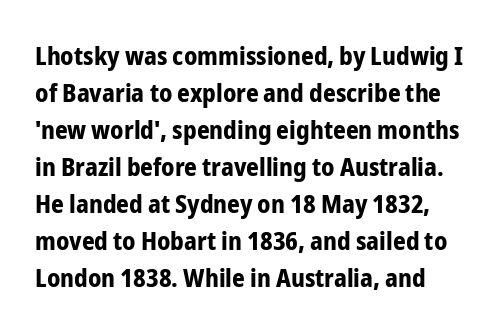
The image shows 25 px bold type, upright; set normal line spacing (1.48x), normal letter spacing, not underlined.
